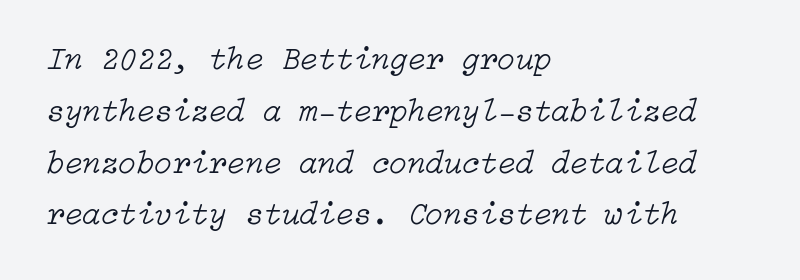
{"italic": "yes", "lean": "right", "slant_degrees": 15, "bold": "no", "weight": "light", "width": "normal", "stroke_contrast": "low", "x_height": "medium", "underline": "no", "align": "left", "line_spacing": "normal", "line_spacing_ratio": 1.57, "letter_spacing": "normal", "letter_spacing_em": 0.0, "glyph_px": 33}
